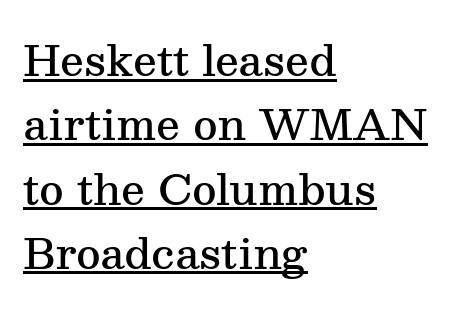
{"serif": "yes", "italic": "no", "bold": "semi", "weight": "semibold", "width": "normal", "stroke_contrast": "medium", "x_height": "medium", "monospaced": "no", "underline": "yes", "align": "left", "line_spacing": "normal", "line_spacing_ratio": 1.53, "letter_spacing": "normal", "letter_spacing_em": 0.0, "glyph_px": 42}
